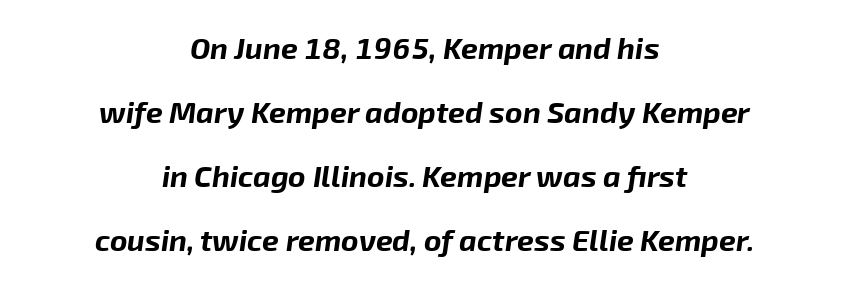
Honestly, there is no underline to notice here at all. Successive baselines arrive slowly, with a big drop between each. These lines are rendered in a variable-pitch font. Look at the tracking — it's just the regular setting, nothing added. The font's italic variant was chosen for this text. Teacher's note: observe the equal gaps on both sides — that is centered alignment.
